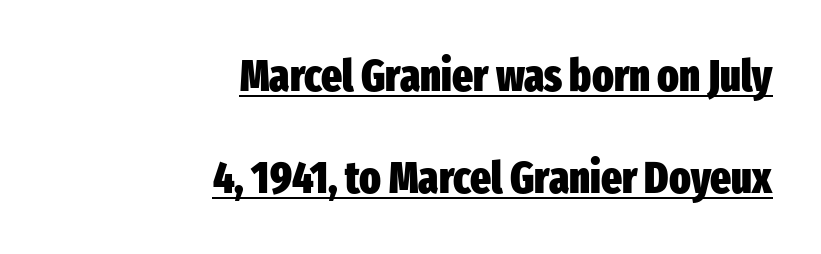
{"serif": "no", "italic": "no", "bold": "yes", "weight": "heavy", "width": "condensed", "stroke_contrast": "low", "x_height": "medium", "monospaced": "no", "underline": "yes", "align": "right", "line_spacing": "loose", "line_spacing_ratio": 2.31, "letter_spacing": "normal", "letter_spacing_em": 0.0, "glyph_px": 44}
